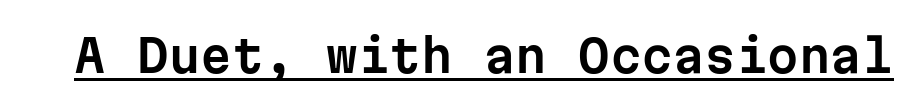
Q: Is the text italic (slanted)? A: No, it is upright.
Q: Is the typeface a serif or a sans-serif typeface? A: Sans-serif.
Q: Is the text underlined? A: Yes.
Q: Is the spacing between letters normal or unusually wide? A: Normal.
Q: Width (condensed, normal, or wide)? A: Normal.
Q: Stroke contrast? A: Low.
Q: x-height? A: Medium.
Q: Monospaced? A: Yes.
